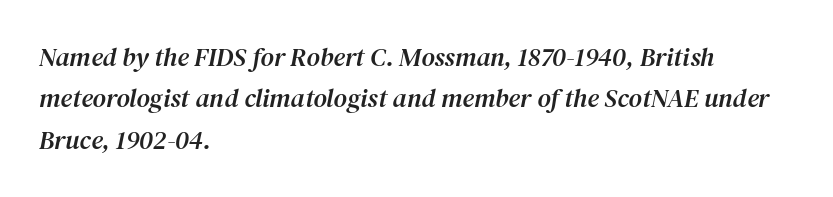
{"italic": "yes", "lean": "right", "slant_degrees": 12, "underline": "no", "align": "left", "line_spacing": "normal", "line_spacing_ratio": 1.59, "letter_spacing": "normal", "letter_spacing_em": 0.0, "glyph_px": 26}
